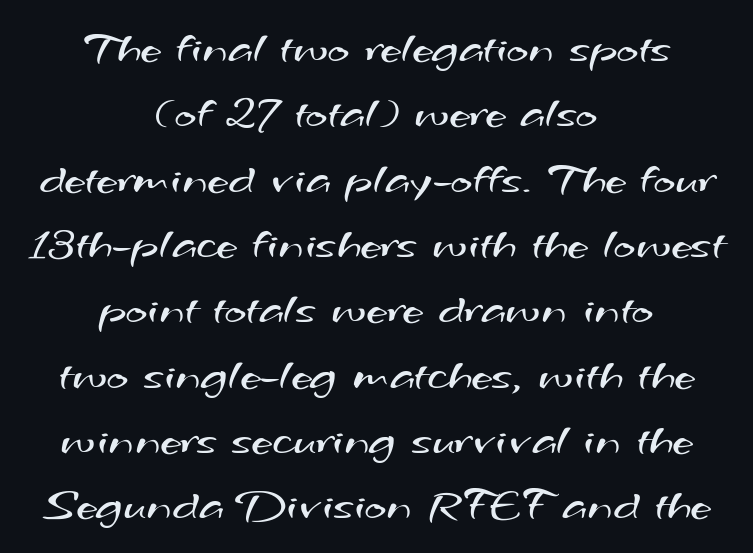
Letter spacing: default. Words float on clear page, feet unadorned. The typeface chosen for these lines omits serifs. Centered paragraph, ragged on both sides. Each letter keeps its own natural width here, so spacing adapts to shape.
